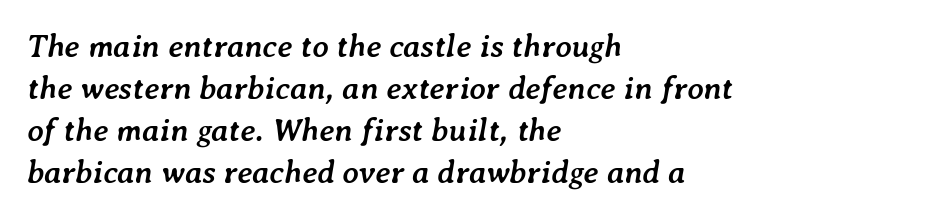
The specimen omits any rule beneath the text block's lines. A full-strength bold gives these letters their thick strokes. The passage shown leans; its letterforms are oblique. Teacher's note: observe the even left margin — that is flush-left alignment.
